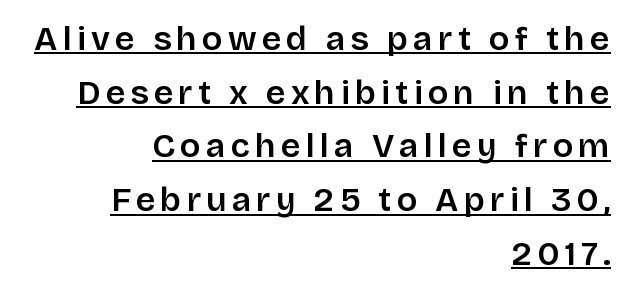
The image shows 34 px semibold sans-serif type, upright; set right-aligned, normal line spacing (1.58x), underlined; low stroke contrast and a large x-height.
